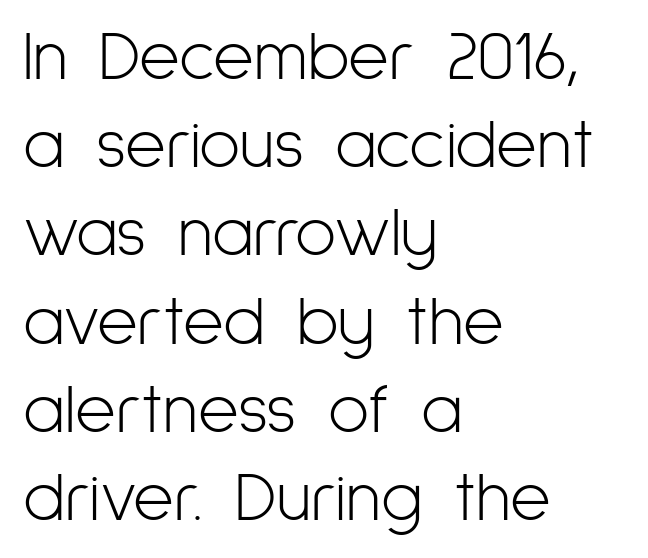
{"serif": "no", "italic": "no", "bold": "no", "weight": "light", "width": "condensed", "stroke_contrast": "low", "x_height": "medium", "monospaced": "no", "underline": "no", "align": "left", "line_spacing": "normal", "line_spacing_ratio": 1.26, "letter_spacing": "normal", "letter_spacing_em": 0.0, "glyph_px": 70}
